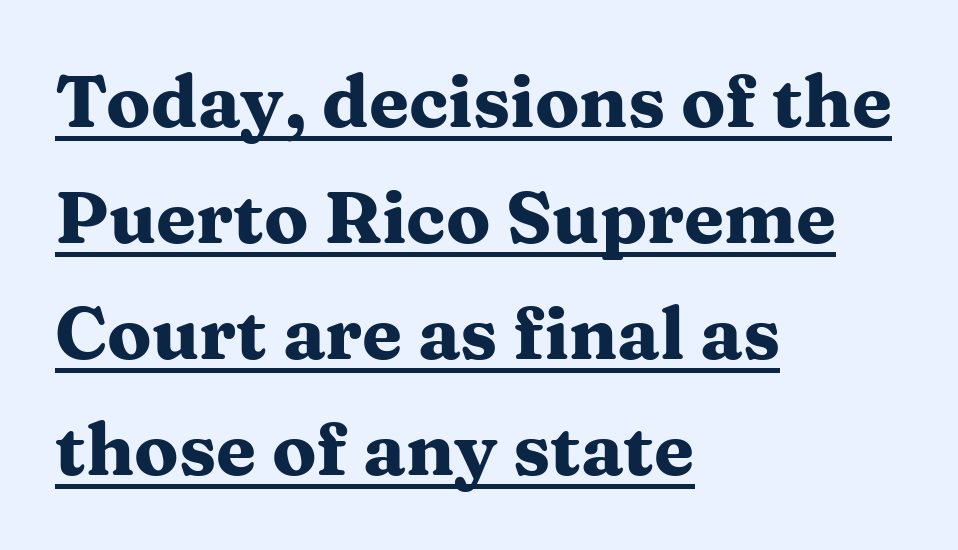
Q: Is the text bold? A: Yes.
Q: Is the text italic (slanted)? A: No, it is upright.
Q: Is the typeface a serif or a sans-serif typeface? A: Serif.
Q: Is the text underlined? A: Yes.
Q: How is the paragraph aligned? A: Left-aligned.
Q: Is the spacing between letters normal or unusually wide? A: Normal.
Q: Is the spacing between lines tight, normal or loose? A: Normal.
Q: Width (condensed, normal, or wide)? A: Wide.
Q: Stroke contrast? A: Medium.
Q: x-height? A: Medium.
Q: Monospaced? A: No.
